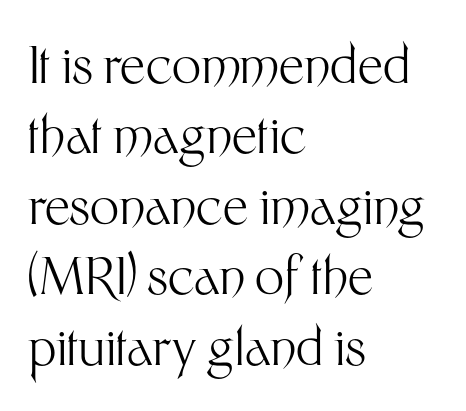
{"serif": "no", "italic": "no", "bold": "no", "weight": "light", "width": "normal", "stroke_contrast": "medium", "x_height": "medium", "monospaced": "no", "underline": "no", "align": "left", "line_spacing": "normal", "line_spacing_ratio": 1.38, "letter_spacing": "normal", "letter_spacing_em": 0.0, "glyph_px": 51}
